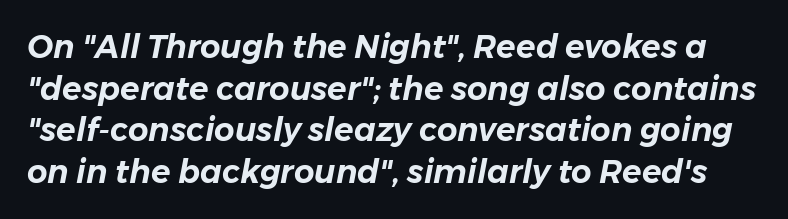
Q: Is the text italic (slanted)? A: Yes, it leans right by about 11 degrees.
Q: Is the text underlined? A: No.
Q: Is the spacing between letters normal or unusually wide? A: Normal.
Q: Is the spacing between lines tight, normal or loose? A: Normal.
Q: Width (condensed, normal, or wide)? A: Normal.
Q: Stroke contrast? A: Low.
Q: x-height? A: Medium.
Q: Monospaced? A: No.
